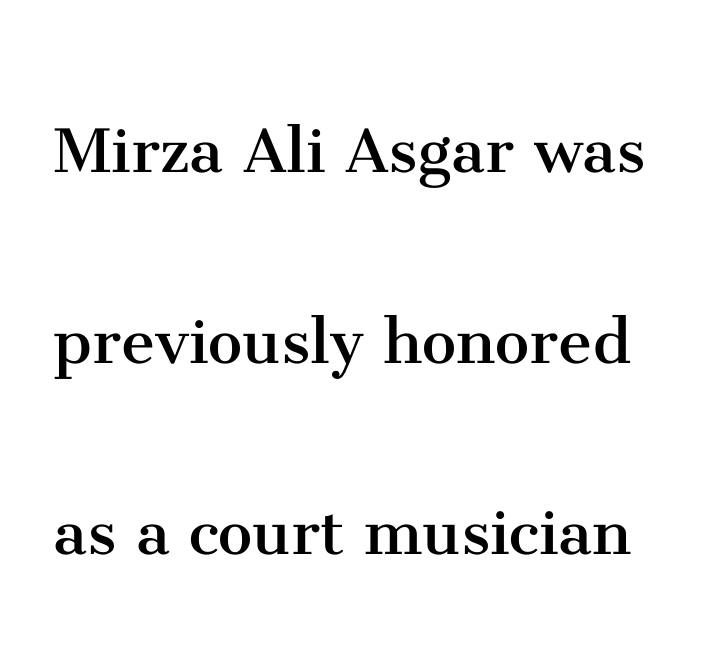
Q: Is the text bold? A: No.
Q: Is the text italic (slanted)? A: No, it is upright.
Q: Is the typeface a serif or a sans-serif typeface? A: Serif.
Q: Is the text underlined? A: No.
Q: Is the spacing between letters normal or unusually wide? A: Normal.
Q: Is the spacing between lines tight, normal or loose? A: Loose.
Q: Width (condensed, normal, or wide)? A: Normal.
Q: Stroke contrast? A: Medium.
Q: x-height? A: Medium.
Q: Monospaced? A: No.
